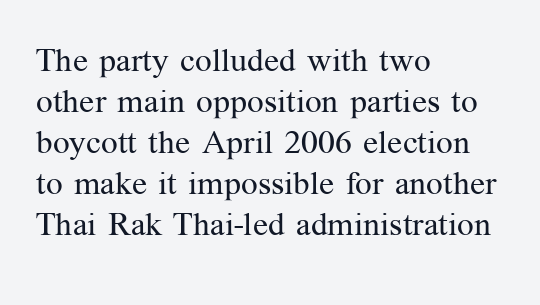
Stroke terminals: seriffed. Standard letterfit; no display-style spreading of the glyphs. You could not count columns in this text — the font is proportionally spaced. Posture: upright roman.
